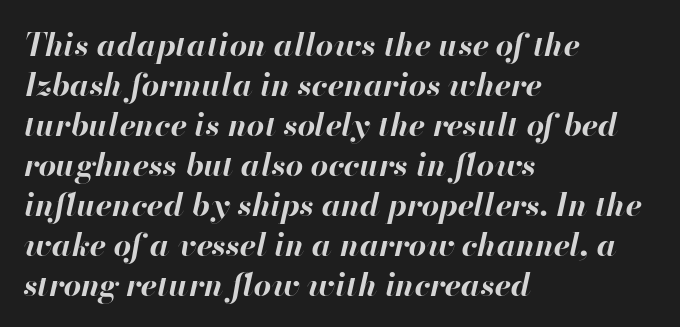
Q: Is the text bold? A: Yes.
Q: Is the text italic (slanted)? A: Yes, it leans right by about 13 degrees.
Q: Is the text underlined? A: No.
Q: How is the paragraph aligned? A: Left-aligned.
Q: Is the spacing between letters normal or unusually wide? A: Normal.
Q: Is the spacing between lines tight, normal or loose? A: Normal.
Q: Width (condensed, normal, or wide)? A: Normal.
Q: Stroke contrast? A: High.
Q: x-height? A: Small.
Q: Monospaced? A: No.
